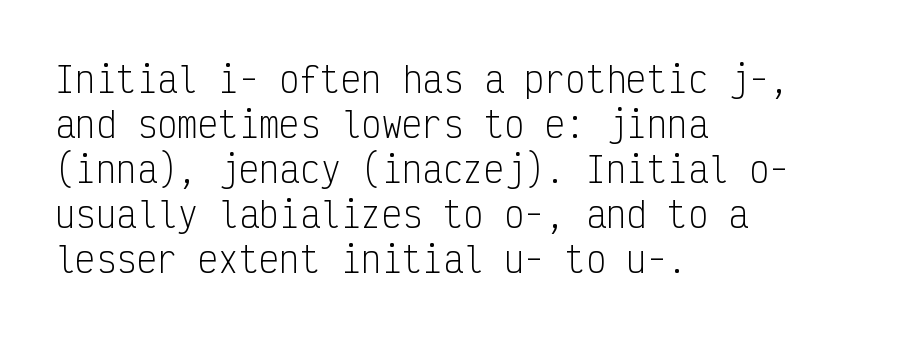
Q: Is the text bold? A: No.
Q: Is the text italic (slanted)? A: No, it is upright.
Q: Is the typeface a serif or a sans-serif typeface? A: Sans-serif.
Q: Is the text underlined? A: No.
Q: How is the paragraph aligned? A: Left-aligned.
Q: Is the spacing between letters normal or unusually wide? A: Normal.
Q: Is the spacing between lines tight, normal or loose? A: Normal.
Q: Width (condensed, normal, or wide)? A: Condensed.
Q: Stroke contrast? A: Low.
Q: x-height? A: Medium.
Q: Monospaced? A: Yes.
